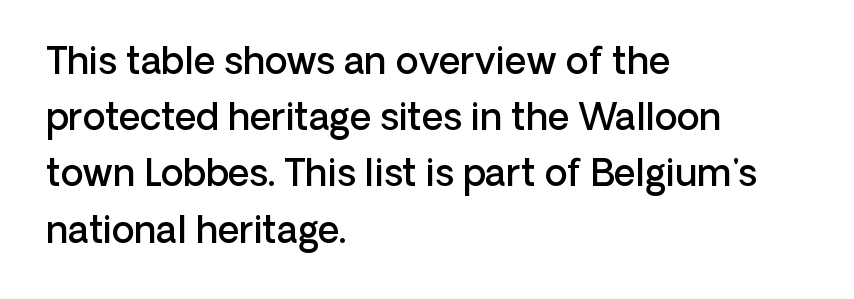
Note: no serifs on the glyphs. Vertically, the passage feels balanced, rows spaced as you'd expect. This rendering uses left alignment, leaving the right contour irregular. Does the weight exceed regular? Yes, but only to semibold.
